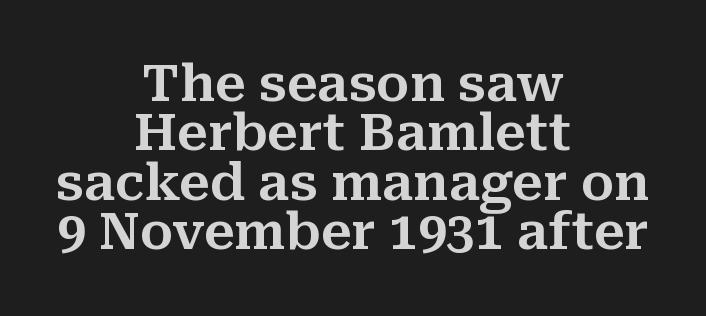
Interline gaps are noticeably narrow in this sample. This sample has the flowing, uneven cadence of proportional lettering. Quick note: not italic, upright. The setting favours the middle, as headings and verse often do. Stroke terminals: seriffed. A bare baseline throughout the passage.
